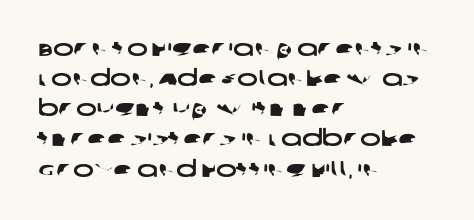
The image shows 22 px text type; set left-aligned, normal line spacing (1.37x), normal letter spacing, not underlined.
